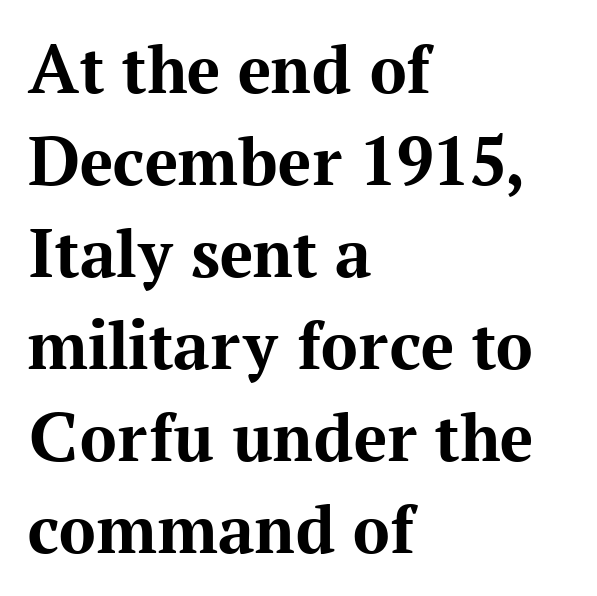
{"serif": "yes", "italic": "no", "bold": "yes", "weight": "bold", "width": "normal", "stroke_contrast": "medium", "x_height": "medium", "monospaced": "no", "underline": "no", "align": "left", "line_spacing": "normal", "line_spacing_ratio": 1.26, "letter_spacing": "normal", "letter_spacing_em": 0.0, "glyph_px": 73}
